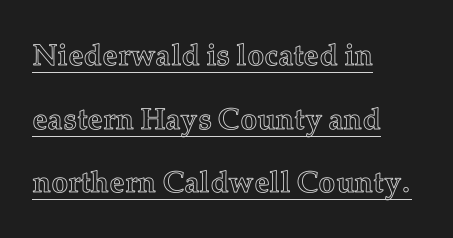
The image shows 30 px text type, upright; set left-aligned, loose line spacing (2.12x), normal letter spacing, underlined; a medium x-height.
